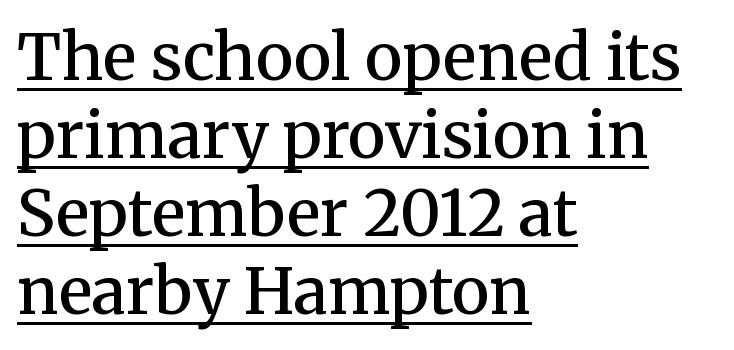
Semibold letterforms, between regular and bold. The face used here is seriffed, in the tradition of book romans. Letter spacing: default. Nope, not italic — everything's standing straight.
